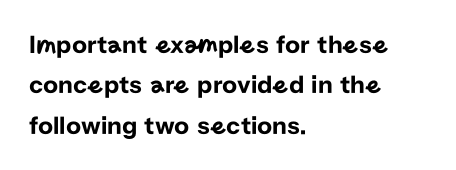
This rendering uses left alignment, leaving the right contour irregular. The vertical gap from one line to the next is medium. The space beneath each line is pristine and unruled. Does extra space separate the letters? No, they use regular spacing. Every character sits straight up, as roman type does.
